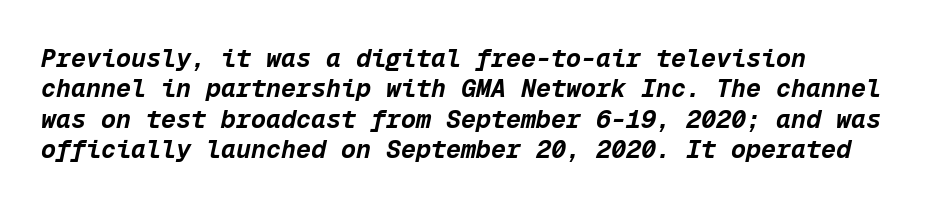
{"italic": "yes", "lean": "right", "slant_degrees": 12, "bold": "yes", "underline": "no", "align": "left", "line_spacing_ratio": 1.22, "letter_spacing": "normal", "letter_spacing_em": 0.0, "glyph_px": 25}
